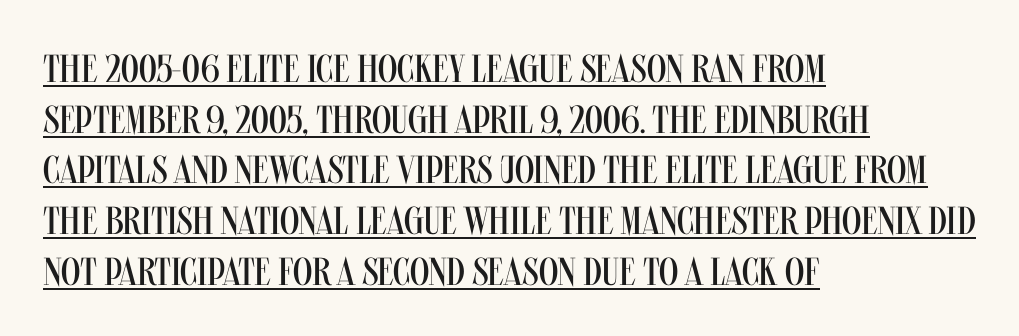
The image shows 39 px regular-weight, condensed sans-serif type, upright; set left-aligned, normal line spacing (1.3x), normal letter spacing, underlined; medium stroke contrast and a large x-height.
